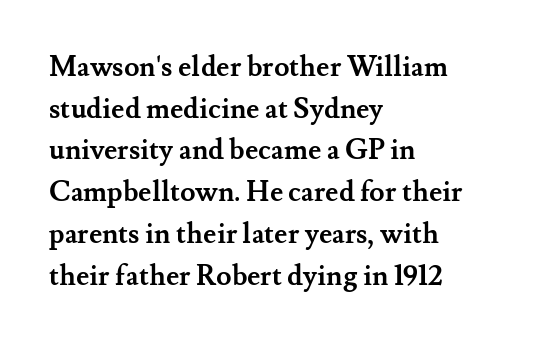
{"serif": "yes", "italic": "no", "bold": "yes", "weight": "semibold", "width": "normal", "stroke_contrast": "medium", "x_height": "small", "monospaced": "no", "underline": "no", "align": "left", "line_spacing": "normal", "line_spacing_ratio": 1.49, "letter_spacing": "normal", "letter_spacing_em": 0.0, "glyph_px": 28}
